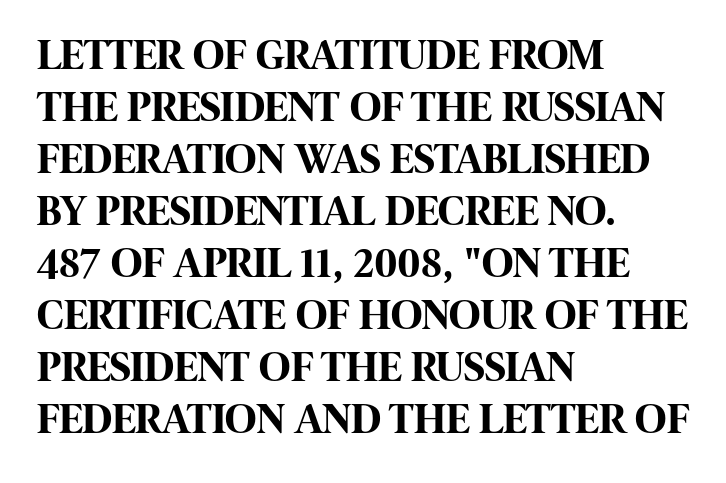
The image shows 43 px bold, condensed sans-serif type, upright; set left-aligned, line spacing 1.21x, normal letter spacing, not underlined; high stroke contrast and a large x-height.
